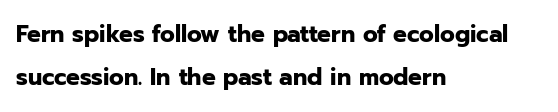
The image shows 23 px bold type, upright; set left-aligned, line spacing 1.88x, normal letter spacing, not underlined.
